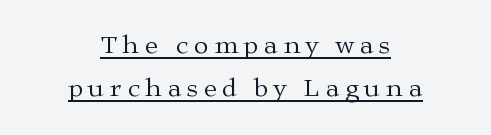
{"italic": "no", "bold": "no", "underline": "yes", "align": "center", "line_spacing": "normal", "line_spacing_ratio": 1.66, "letter_spacing": "wide", "letter_spacing_em": 0.22, "glyph_px": 26}
